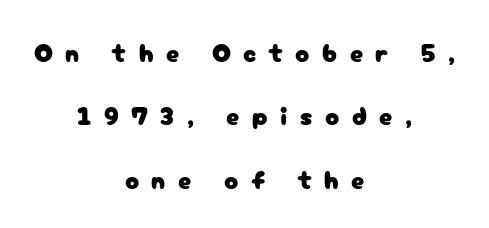
Q: Is the text italic (slanted)? A: No, it is upright.
Q: Is the text underlined? A: No.
Q: How is the paragraph aligned? A: Centered.
Q: Is the spacing between letters normal or unusually wide? A: Unusually wide.
Q: Is the spacing between lines tight, normal or loose? A: Loose.
